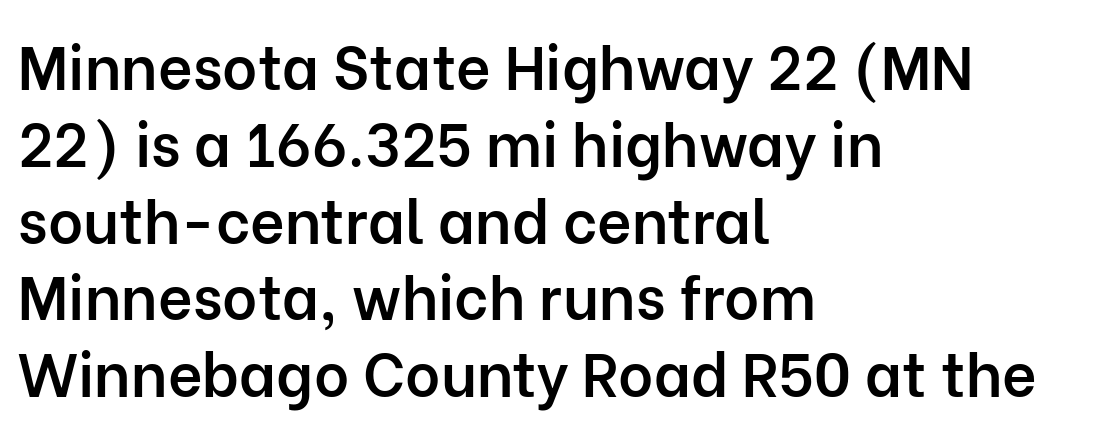
Q: Is the text bold? A: Semi-bold.
Q: Is the text italic (slanted)? A: No, it is upright.
Q: Is the typeface a serif or a sans-serif typeface? A: Sans-serif.
Q: Is the text underlined? A: No.
Q: How is the paragraph aligned? A: Left-aligned.
Q: Is the spacing between letters normal or unusually wide? A: Normal.
Q: Is the spacing between lines tight, normal or loose? A: Normal.
Q: Width (condensed, normal, or wide)? A: Normal.
Q: Stroke contrast? A: Low.
Q: x-height? A: Medium.
Q: Monospaced? A: No.
